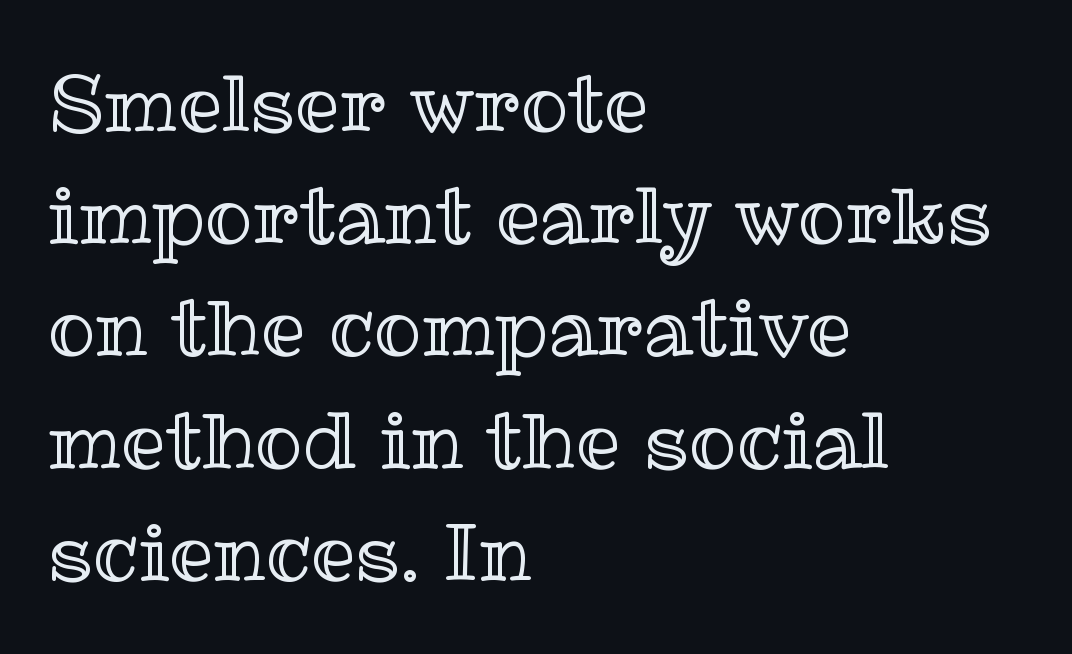
{"italic": "no", "width": "normal", "x_height": "medium", "monospaced": "no", "underline": "no", "align": "left", "line_spacing": "normal", "line_spacing_ratio": 1.42, "letter_spacing": "normal", "letter_spacing_em": 0.0, "glyph_px": 79}
